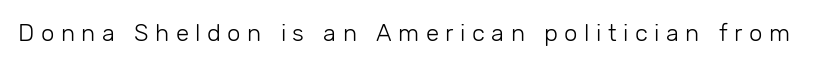
Q: Is the text bold? A: No.
Q: Is the text italic (slanted)? A: No, it is upright.
Q: Is the text underlined? A: No.
Q: Is the spacing between letters normal or unusually wide? A: Unusually wide.
